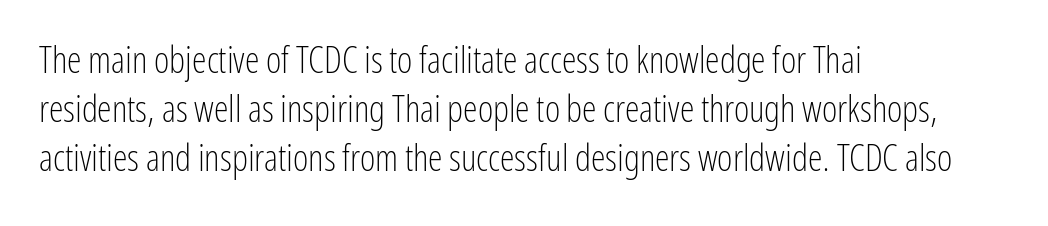
The image shows 37 px light, condensed sans-serif type, upright; set left-aligned, normal line spacing (1.32x), normal letter spacing, not underlined; low stroke contrast and a medium x-height.
